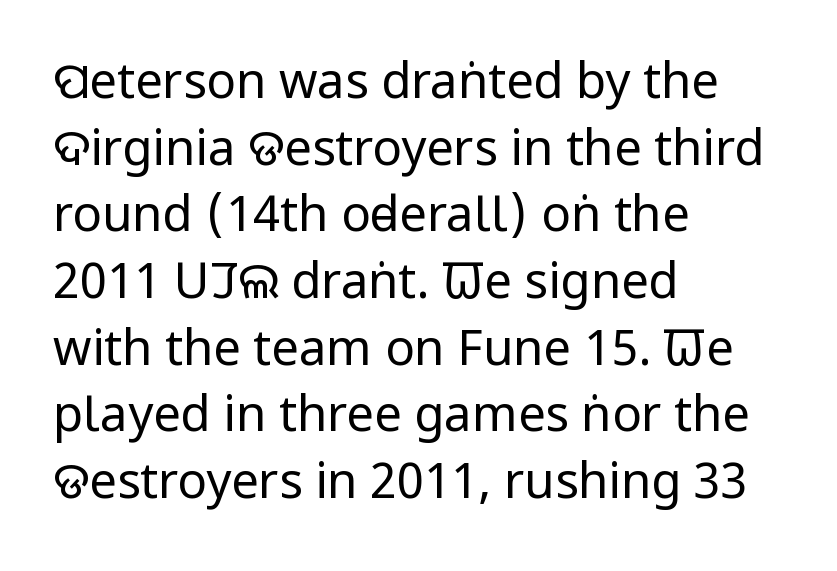
{"serif": "no", "italic": "no", "bold": "no", "weight": "regular", "width": "condensed", "stroke_contrast": "low", "x_height": "large", "monospaced": "no", "underline": "no", "align": "left", "line_spacing": "normal", "line_spacing_ratio": 1.36, "letter_spacing": "normal", "letter_spacing_em": 0.0, "glyph_px": 49}
